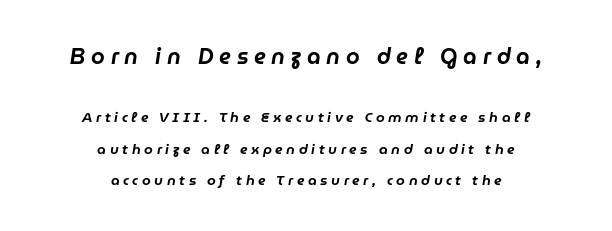
Q: Is the text italic (slanted)? A: Yes, it leans right by about 9 degrees.
Q: Is the text underlined? A: No.
Q: How is the paragraph aligned? A: Centered.
Q: Is the spacing between letters normal or unusually wide? A: Unusually wide.
Q: Is the spacing between lines tight, normal or loose? A: Loose.
Q: Which block of text is set in a larger size, the first (top) or the second (bottom)? A: The first (top) one.
